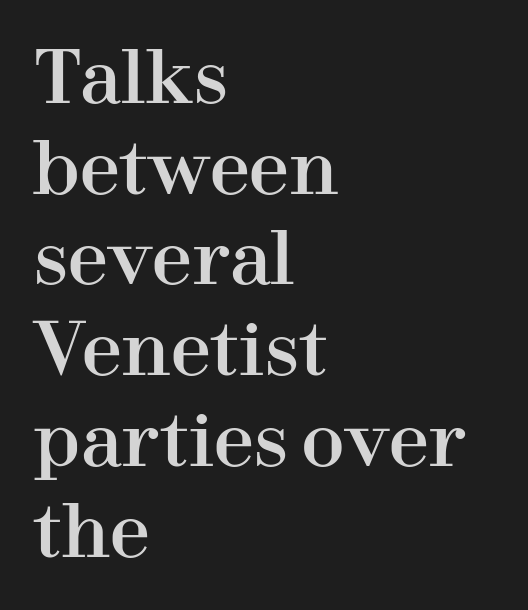
Q: Is the text italic (slanted)? A: No, it is upright.
Q: Is the typeface a serif or a sans-serif typeface? A: Serif.
Q: Is the text underlined? A: No.
Q: How is the paragraph aligned? A: Left-aligned.
Q: Is the spacing between letters normal or unusually wide? A: Normal.
Q: Is the spacing between lines tight, normal or loose? A: Normal.
Q: Width (condensed, normal, or wide)? A: Normal.
Q: Stroke contrast? A: High.
Q: x-height? A: Medium.
Q: Monospaced? A: No.
